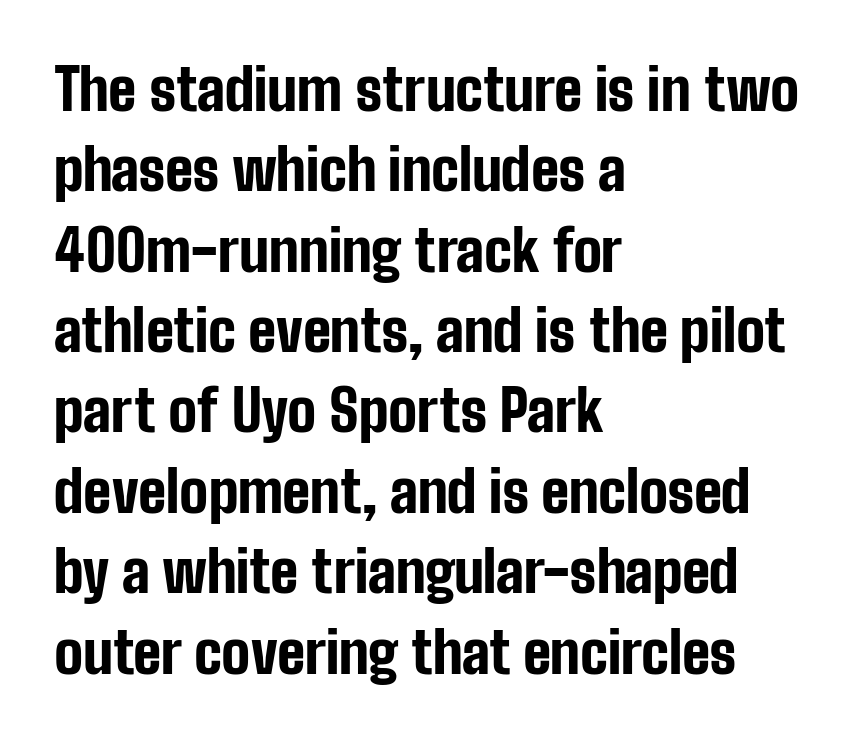
The image shows 57 px bold, condensed sans-serif type, upright; set left-aligned, normal line spacing (1.41x), normal letter spacing, not underlined; low stroke contrast and a medium x-height.
